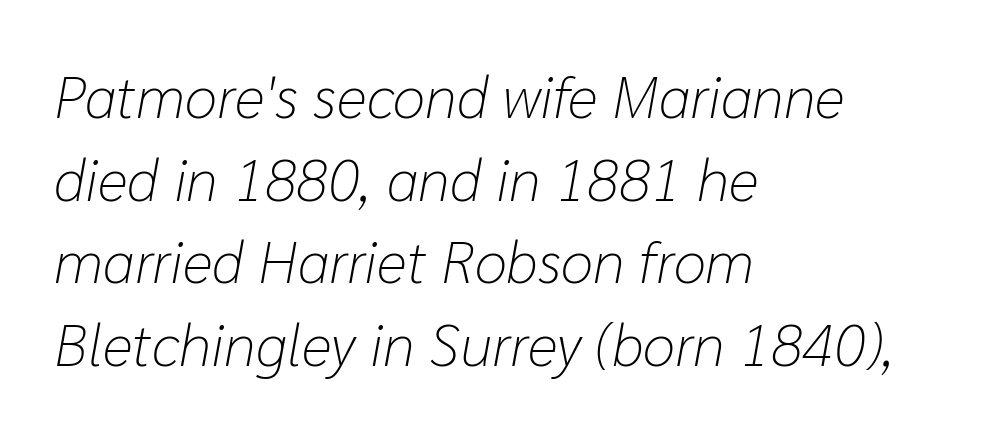
The image shows 59 px light type, italic (leaning right); set left-aligned, normal line spacing (1.4x), normal letter spacing, not underlined; low stroke contrast and a medium x-height.
